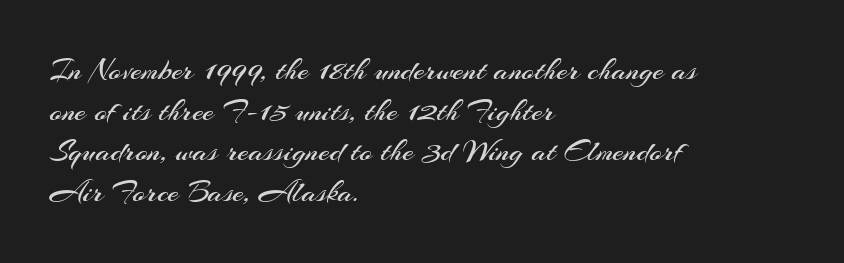
{"serif": "no", "bold": "no", "weight": "regular", "width": "normal", "stroke_contrast": "medium", "x_height": "small", "monospaced": "no", "underline": "no", "align": "left", "line_spacing": "normal", "line_spacing_ratio": 1.27, "letter_spacing": "normal", "letter_spacing_em": 0.0, "glyph_px": 32}
